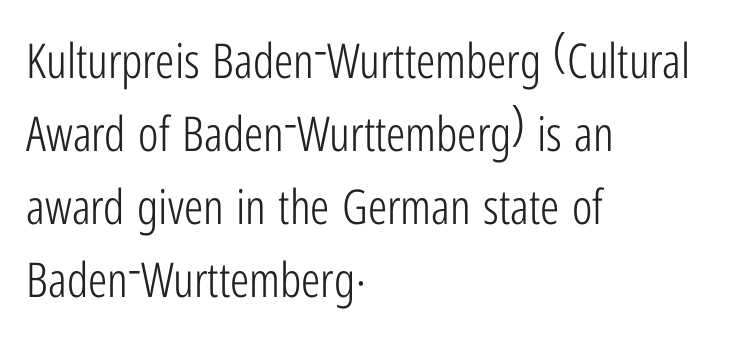
Q: Is the text bold? A: No.
Q: Is the text italic (slanted)? A: No, it is upright.
Q: Is the typeface a serif or a sans-serif typeface? A: Sans-serif.
Q: Is the text underlined? A: No.
Q: How is the paragraph aligned? A: Left-aligned.
Q: Is the spacing between letters normal or unusually wide? A: Normal.
Q: Is the spacing between lines tight, normal or loose? A: Normal.
Q: Width (condensed, normal, or wide)? A: Condensed.
Q: Stroke contrast? A: Low.
Q: x-height? A: Medium.
Q: Monospaced? A: No.
